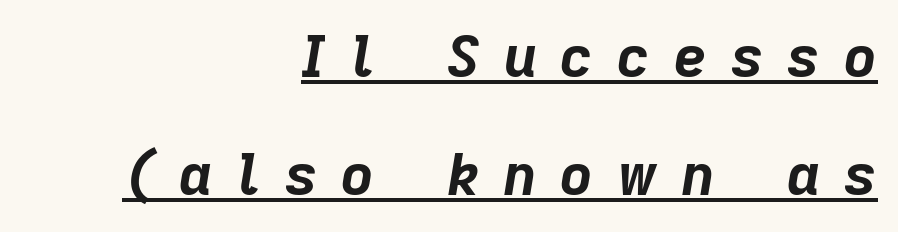
Does the weight exceed regular? Yes, all the way to bold. The rendering uses the underline text-decoration. A typesetter would call this proportional, since set widths differ per character. Yep, that's italic — everything's leaning.
